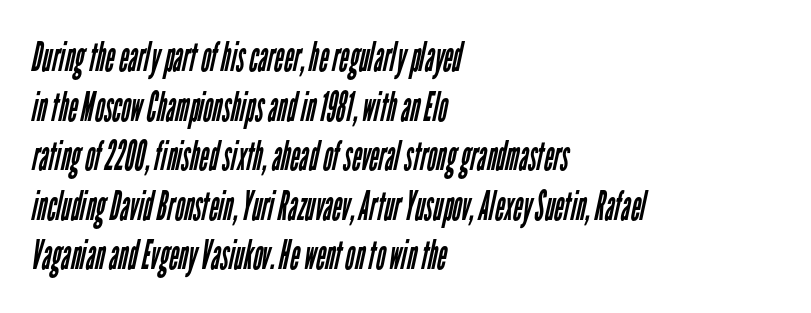
This rendering leaves character spacing at its baseline value. Which margin do the lines hug? The left one — the right edge is uneven. The rendering uses natural spacing where letterforms have individual widths. A sans-serif font was chosen for this passage.
